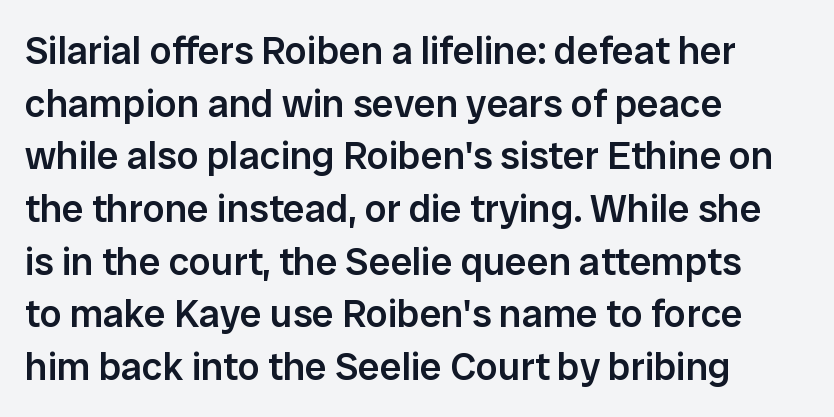
The image shows 39 px semibold sans-serif type, upright; set left-aligned, normal line spacing (1.35x), normal letter spacing, not underlined; low stroke contrast and a medium x-height.
